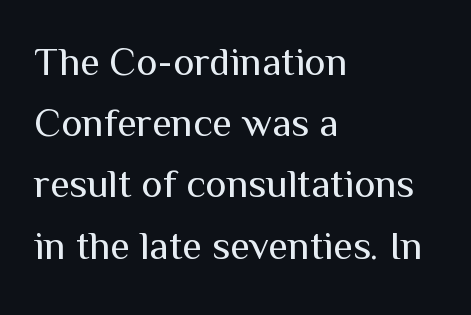
{"serif": "no", "italic": "no", "bold": "no", "weight": "regular", "width": "normal", "stroke_contrast": "medium", "x_height": "medium", "monospaced": "no", "underline": "no", "align": "left", "line_spacing": "normal", "line_spacing_ratio": 1.53, "letter_spacing": "normal", "letter_spacing_em": 0.0, "glyph_px": 40}
